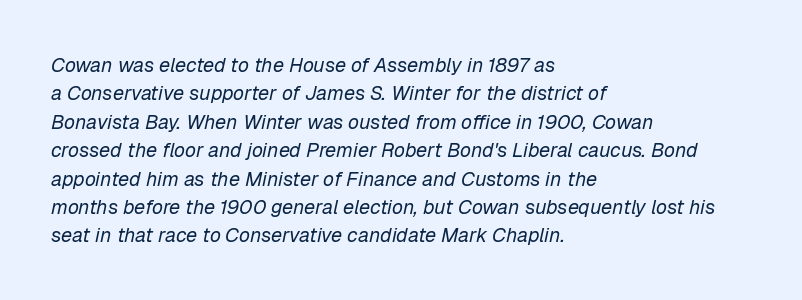
{"italic": "yes", "lean": "right", "slant_degrees": 12, "bold": "no", "underline": "no", "align": "left", "line_spacing": "normal", "line_spacing_ratio": 1.42, "letter_spacing": "normal", "letter_spacing_em": 0.0, "glyph_px": 20}
